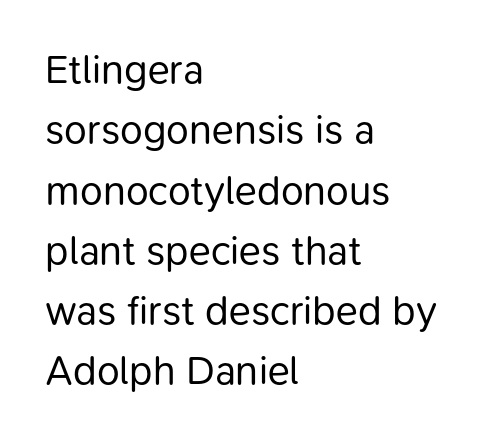
Q: Is the text bold? A: No.
Q: Is the text italic (slanted)? A: No, it is upright.
Q: Is the typeface a serif or a sans-serif typeface? A: Sans-serif.
Q: Is the text underlined? A: No.
Q: How is the paragraph aligned? A: Left-aligned.
Q: Is the spacing between letters normal or unusually wide? A: Normal.
Q: Is the spacing between lines tight, normal or loose? A: Normal.
Q: Width (condensed, normal, or wide)? A: Normal.
Q: Stroke contrast? A: Low.
Q: x-height? A: Medium.
Q: Monospaced? A: No.
